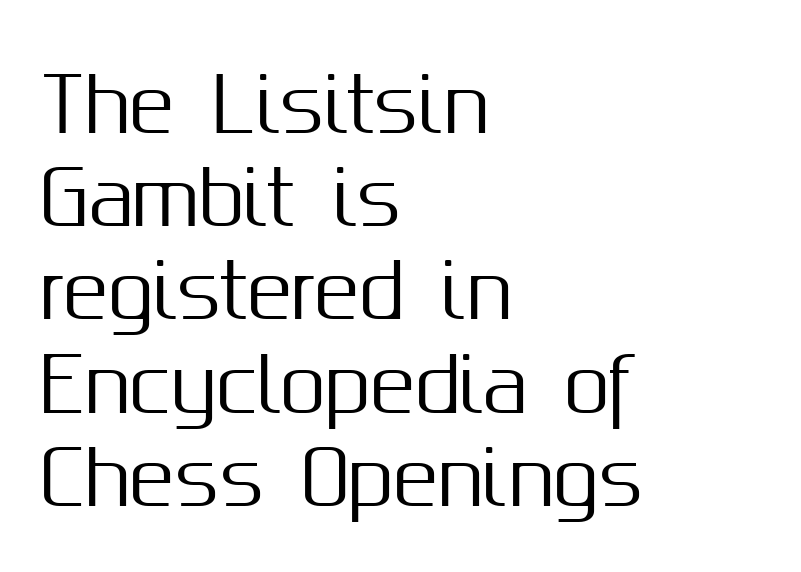
The image shows 74 px sans-serif type, upright; set left-aligned, normal line spacing (1.26x), normal letter spacing, not underlined; medium stroke contrast and a medium x-height.
